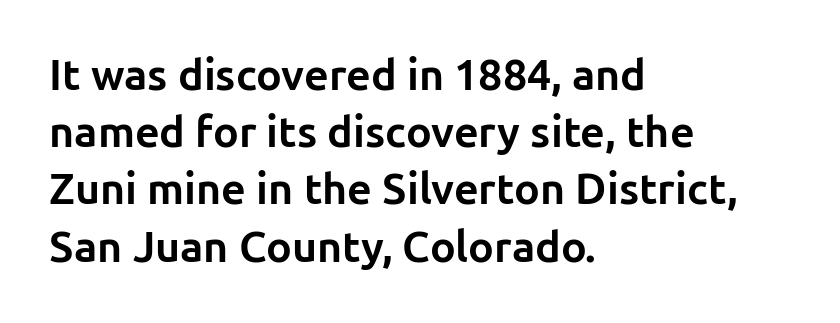
The rag falls on the right side of this text block. There is no visible air inserted between adjacent glyphs. This is the regular roman posture of the typeface. Varying glyph widths throughout — classic text-font behaviour.
